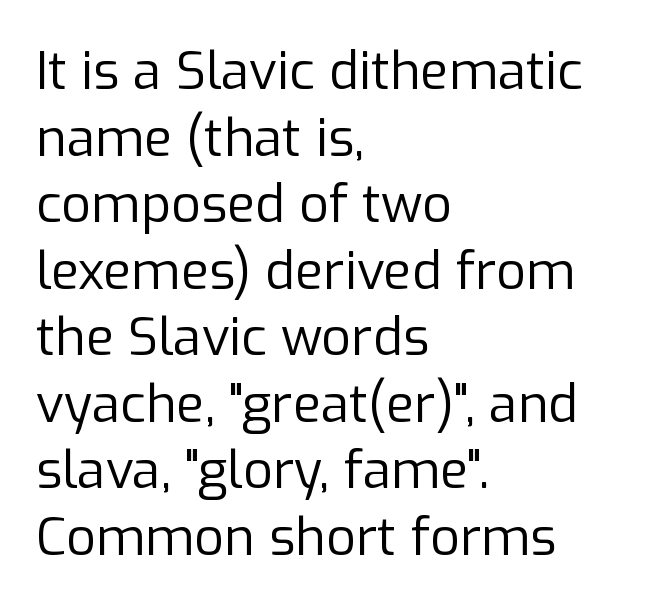
{"serif": "no", "italic": "no", "bold": "no", "weight": "regular", "width": "normal", "stroke_contrast": "low", "x_height": "medium", "monospaced": "no", "underline": "no", "align": "left", "line_spacing": "normal", "line_spacing_ratio": 1.28, "letter_spacing": "normal", "letter_spacing_em": 0.0, "glyph_px": 52}
